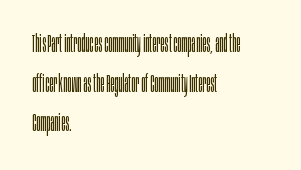
No italicization has been applied; the sample stays upright. Which margin do the lines hug? The left one — the right edge is uneven. Interline gaps are of average width in this sample. Descender tails drop into unmarked territory.
